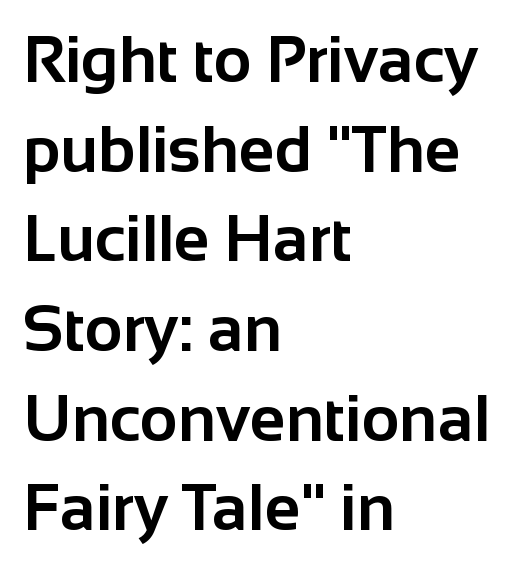
{"serif": "no", "italic": "no", "bold": "yes", "weight": "bold", "width": "normal", "stroke_contrast": "low", "x_height": "medium", "monospaced": "no", "underline": "no", "align": "left", "line_spacing": "normal", "line_spacing_ratio": 1.38, "letter_spacing": "normal", "letter_spacing_em": 0.0, "glyph_px": 65}
